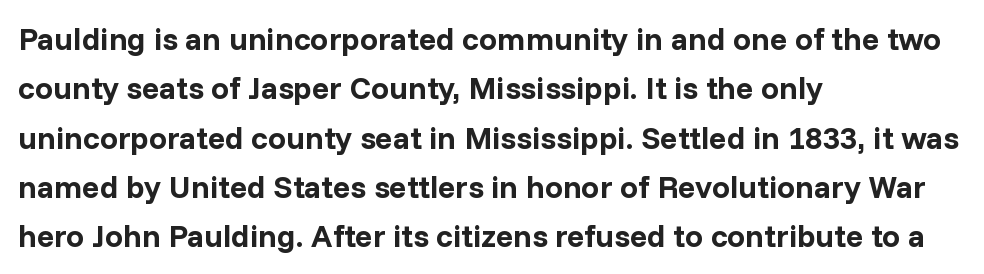
Q: Is the text bold? A: Yes.
Q: Is the text italic (slanted)? A: No, it is upright.
Q: Is the typeface a serif or a sans-serif typeface? A: Sans-serif.
Q: Is the text underlined? A: No.
Q: How is the paragraph aligned? A: Left-aligned.
Q: Is the spacing between letters normal or unusually wide? A: Normal.
Q: Is the spacing between lines tight, normal or loose? A: Normal.
Q: Width (condensed, normal, or wide)? A: Normal.
Q: Stroke contrast? A: Low.
Q: x-height? A: Medium.
Q: Monospaced? A: No.
